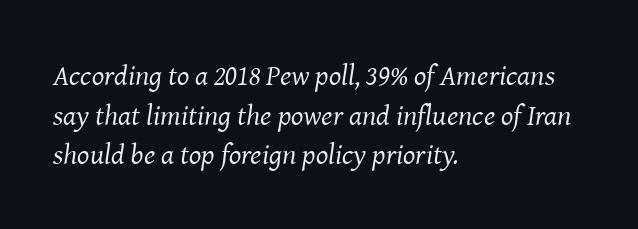
The image shows 29 px regular-weight serif type, italic (leaning right); set left-aligned, normal line spacing (1.37x), normal letter spacing, not underlined; medium stroke contrast and a medium x-height.
